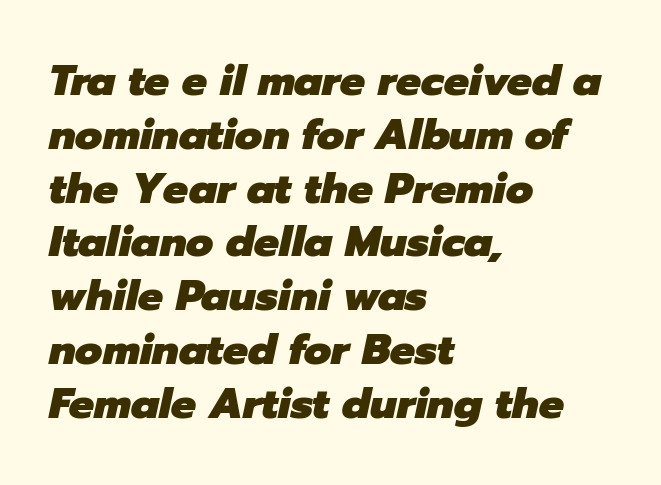
The image shows 42 px heavy type, italic (leaning right); set left-aligned, normal line spacing (1.28x), normal letter spacing, not underlined; low stroke contrast and a medium x-height.
